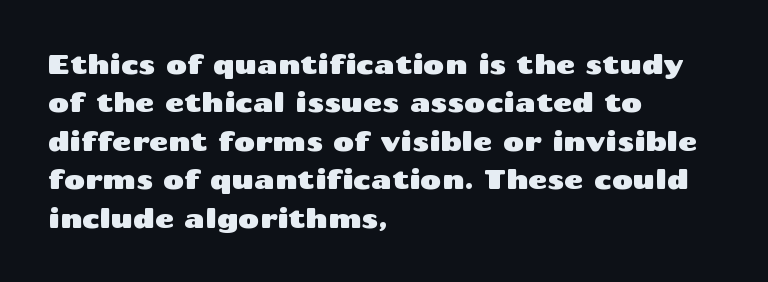
The image shows 26 px text type, upright; set left-aligned, normal line spacing (1.48x), normal letter spacing, not underlined.
